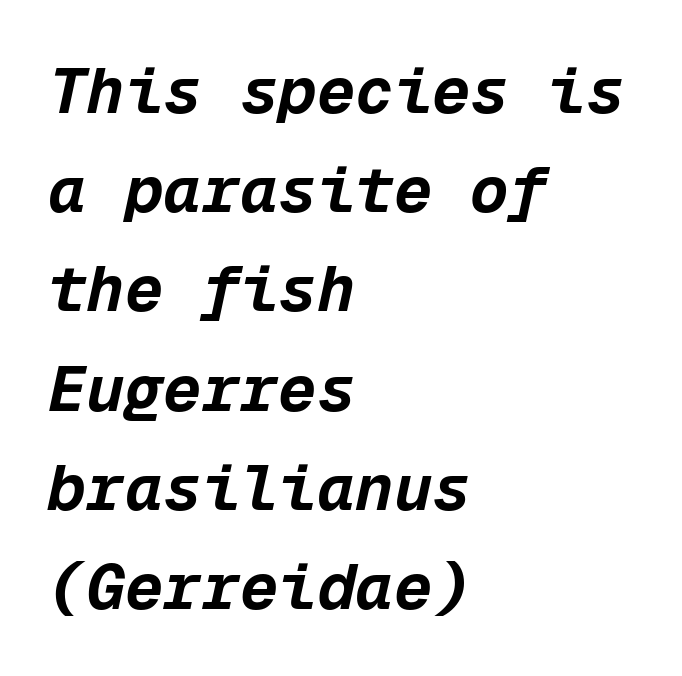
Q: Is the text bold? A: Yes.
Q: Is the text italic (slanted)? A: Yes, it leans right by about 12 degrees.
Q: Is the text underlined? A: No.
Q: How is the paragraph aligned? A: Left-aligned.
Q: Is the spacing between letters normal or unusually wide? A: Normal.
Q: Is the spacing between lines tight, normal or loose? A: Normal.
Q: Width (condensed, normal, or wide)? A: Normal.
Q: Stroke contrast? A: Low.
Q: x-height? A: Medium.
Q: Monospaced? A: Yes.
